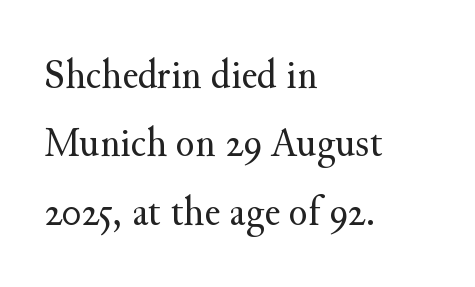
The image shows 43 px regular-weight serif type, upright; set left-aligned, normal line spacing (1.59x), normal letter spacing, not underlined; medium stroke contrast and a small x-height.
